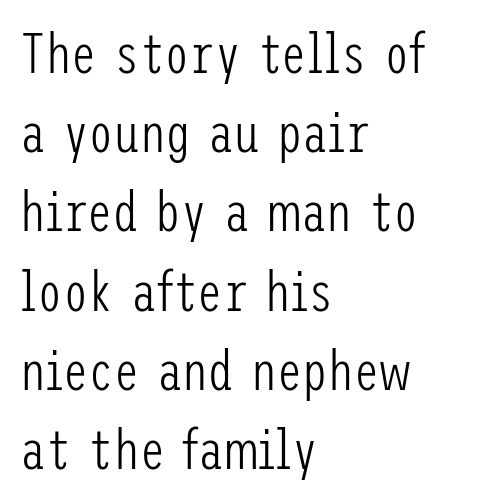
{"serif": "no", "italic": "no", "bold": "no", "weight": "light", "width": "condensed", "stroke_contrast": "low", "x_height": "medium", "underline": "no", "align": "left", "line_spacing": "normal", "line_spacing_ratio": 1.39, "letter_spacing": "normal", "letter_spacing_em": 0.0, "glyph_px": 57}
